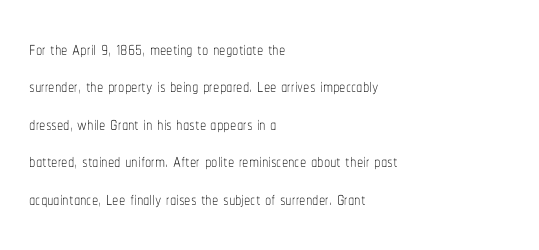
In CSS terms this would be text-align: left. Descenders are the only things crossing below the line. One glance says typical: line gaps are just what's usual. This is the regular roman posture of the typeface.
